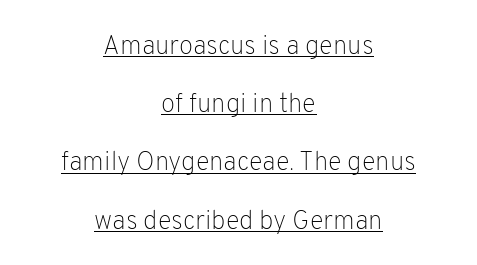
Q: Is the text bold? A: No.
Q: Is the text italic (slanted)? A: No, it is upright.
Q: Is the text underlined? A: Yes.
Q: How is the paragraph aligned? A: Centered.
Q: Is the spacing between letters normal or unusually wide? A: Normal.
Q: Is the spacing between lines tight, normal or loose? A: Loose.
